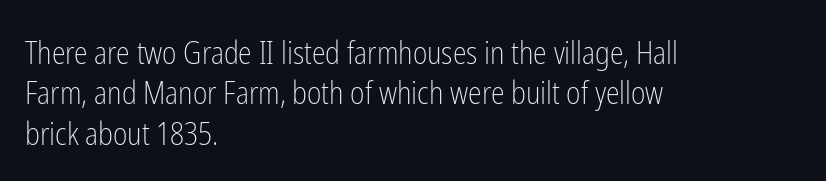
Q: Is the text bold? A: No.
Q: Is the text italic (slanted)? A: No, it is upright.
Q: Is the typeface a serif or a sans-serif typeface? A: Sans-serif.
Q: Is the text underlined? A: No.
Q: How is the paragraph aligned? A: Left-aligned.
Q: Is the spacing between letters normal or unusually wide? A: Normal.
Q: Is the spacing between lines tight, normal or loose? A: Normal.
Q: Width (condensed, normal, or wide)? A: Condensed.
Q: Stroke contrast? A: Low.
Q: x-height? A: Medium.
Q: Monospaced? A: No.
